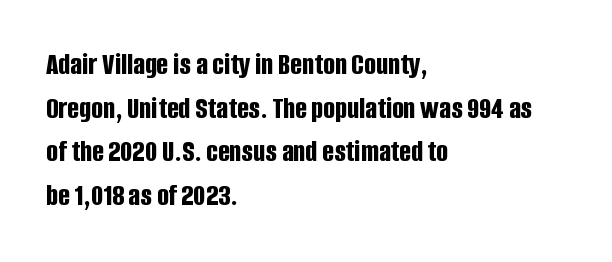
Compared with typical body copy, the letter spacing here is the same. The type family on display is of the sans-serif kind. Line beginnings align vertically; line endings do not. The rendering uses a bold face; every stroke is thick and dark. These lines are rendered in a variable-pitch font.
